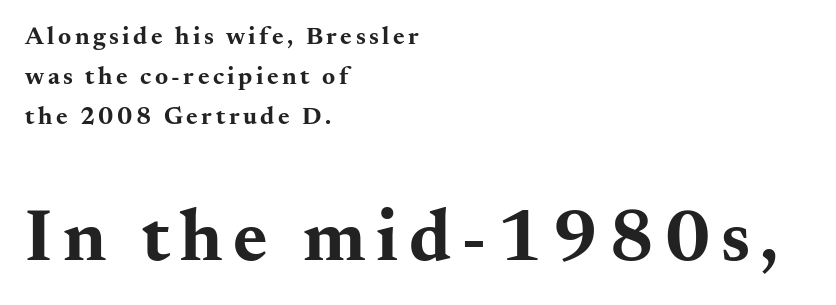
The vertical gap from one line to the next is medium. This sample uses an upright cut, with every glyph sitting square on the baseline. Observe the serifs anchoring each vertical stroke in this sample. Each row of text sits above clean, open space. The designer gave the closing block more size than the opening block.
